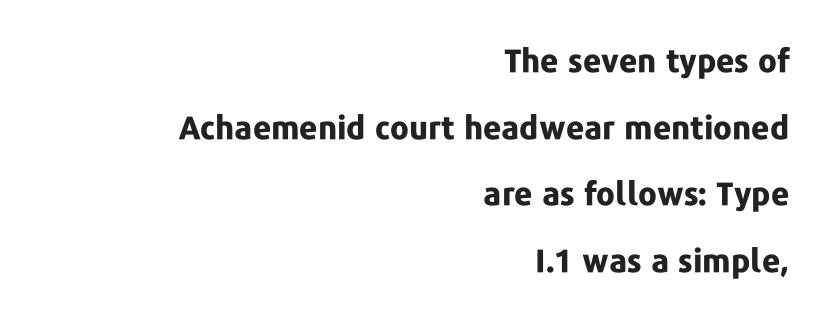
{"serif": "no", "italic": "no", "bold": "yes", "weight": "bold", "width": "normal", "stroke_contrast": "low", "x_height": "medium", "monospaced": "no", "underline": "no", "align": "right", "line_spacing": "loose", "line_spacing_ratio": 2.08, "letter_spacing": "normal", "letter_spacing_em": 0.0, "glyph_px": 32}
